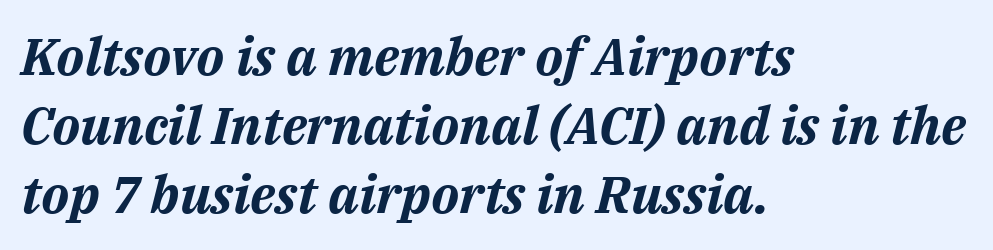
Looks like regular typesetting: each glyph gets only the width it needs. How would I describe the line gaps? Plain and ordinary. The foot of each line stays bare and open. The ragged edge is on the right, which tells us the setting is flush left. Does extra space separate the letters? No, they use regular spacing. An italicized treatment has been applied to the whole sample.
